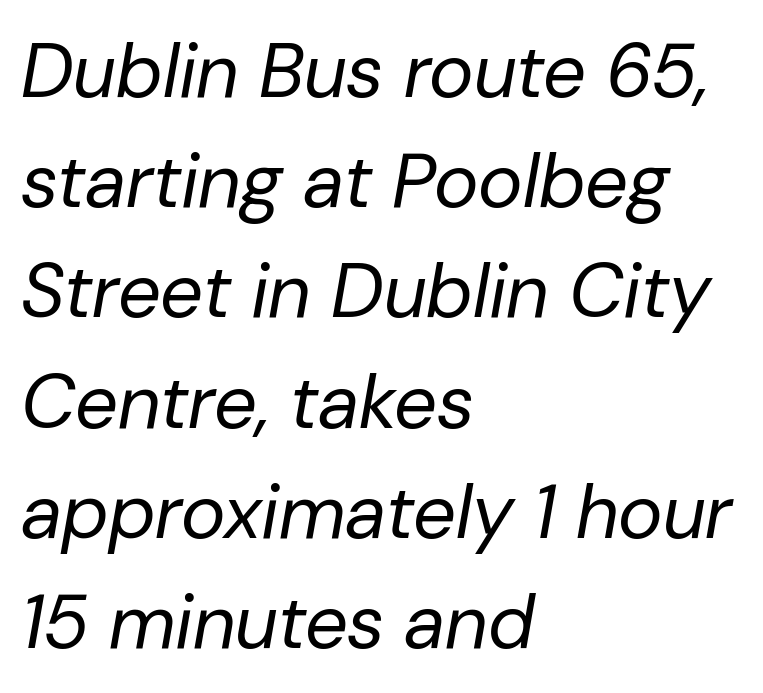
Q: Is the text bold? A: No.
Q: Is the text italic (slanted)? A: Yes, it leans right by about 10 degrees.
Q: Is the text underlined? A: No.
Q: How is the paragraph aligned? A: Left-aligned.
Q: Is the spacing between letters normal or unusually wide? A: Normal.
Q: Is the spacing between lines tight, normal or loose? A: Normal.
Q: Width (condensed, normal, or wide)? A: Normal.
Q: Stroke contrast? A: Low.
Q: x-height? A: Medium.
Q: Monospaced? A: No.
